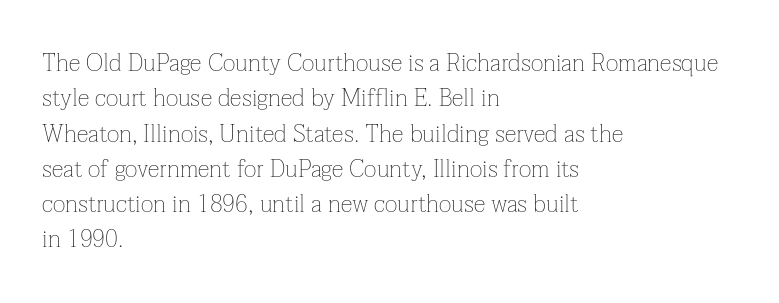
Q: Is the text bold? A: No.
Q: Is the text italic (slanted)? A: No, it is upright.
Q: Is the text underlined? A: No.
Q: How is the paragraph aligned? A: Left-aligned.
Q: Is the spacing between letters normal or unusually wide? A: Normal.
Q: Is the spacing between lines tight, normal or loose? A: Normal.
